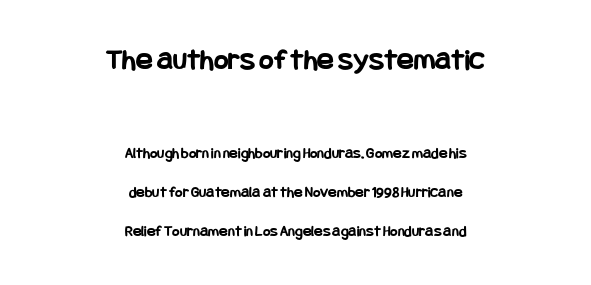
The image shows 31 px bold, condensed sans-serif type, upright; set centered, loose line spacing (2.45x), normal letter spacing, not underlined; the first (top) block is 1.94x larger; low stroke contrast and a large x-height.
